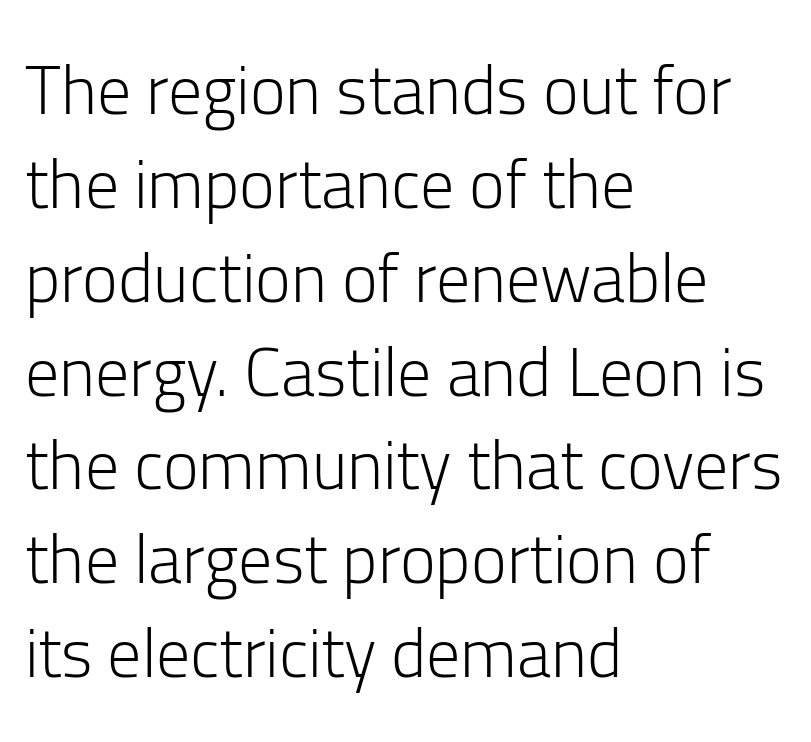
The image shows 68 px light sans-serif type, upright; set left-aligned, normal line spacing (1.38x), normal letter spacing, not underlined; low stroke contrast and a medium x-height.
